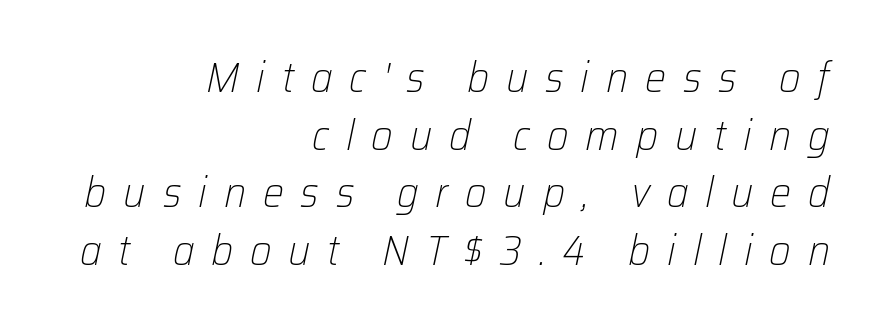
Q: Is the text bold? A: No.
Q: Is the text italic (slanted)? A: Yes, it leans right by about 12 degrees.
Q: Is the text underlined? A: No.
Q: How is the paragraph aligned? A: Right-aligned.
Q: Is the spacing between letters normal or unusually wide? A: Unusually wide.
Q: Is the spacing between lines tight, normal or loose? A: Normal.
Q: Width (condensed, normal, or wide)? A: Normal.
Q: Stroke contrast? A: Low.
Q: x-height? A: Medium.
Q: Monospaced? A: No.
